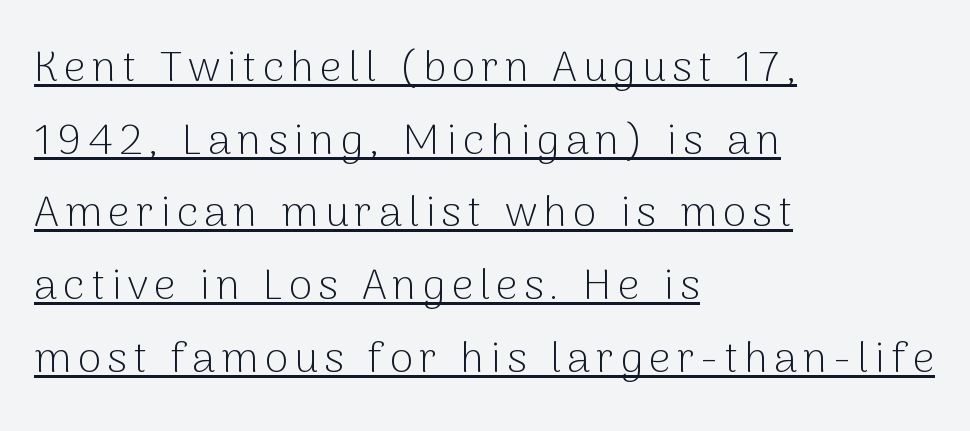
The image shows 43 px light sans-serif type, upright; set left-aligned, normal line spacing (1.69x), underlined; low stroke contrast and a medium x-height.
